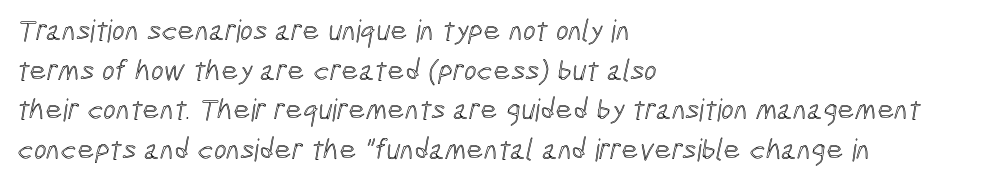
Q: Is the text underlined? A: No.
Q: How is the paragraph aligned? A: Left-aligned.
Q: Is the spacing between letters normal or unusually wide? A: Normal.
Q: Is the spacing between lines tight, normal or loose? A: Normal.
Q: Width (condensed, normal, or wide)? A: Condensed.
Q: x-height? A: Medium.
Q: Monospaced? A: No.
